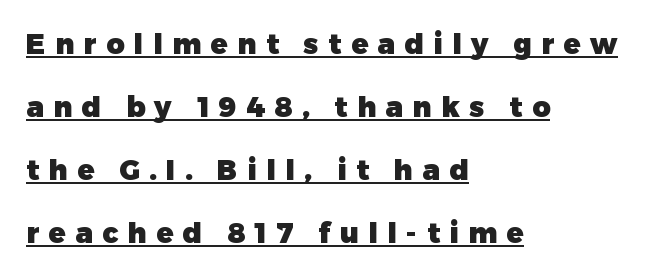
The horizontal fit of the characters is loose and conspicuously gappy. A typographer would call this underscored text. Nope, no serifs anywhere on these letters. Airy leading. One-word summary of the alignment: left.
